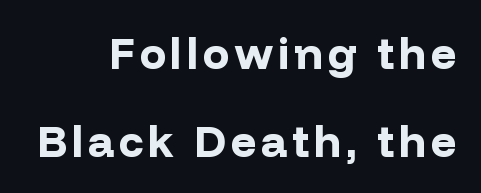
Q: Is the text bold? A: Yes.
Q: Is the text italic (slanted)? A: No, it is upright.
Q: Is the typeface a serif or a sans-serif typeface? A: Sans-serif.
Q: Is the text underlined? A: No.
Q: How is the paragraph aligned? A: Right-aligned.
Q: Is the spacing between lines tight, normal or loose? A: Loose.
Q: Width (condensed, normal, or wide)? A: Normal.
Q: Stroke contrast? A: Low.
Q: x-height? A: Medium.
Q: Monospaced? A: No.
